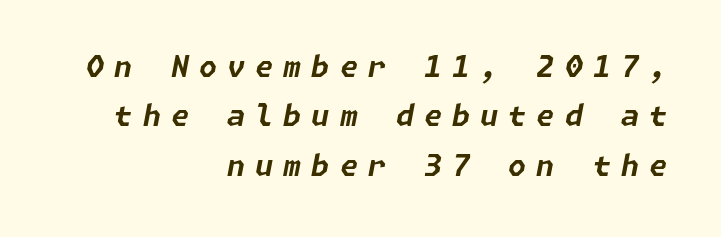
Look at the stroke-to-counter ratio: heavy, a bold. Just letters on the line, the space beneath them empty. Characters follow at a spacing far wider than the type designer built in. Honestly, the row spacing looks completely unremarkable.
